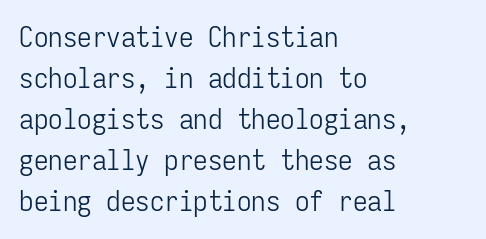
{"serif": "no", "italic": "no", "bold": "no", "weight": "light", "width": "condensed", "stroke_contrast": "low", "x_height": "medium", "monospaced": "yes", "underline": "no", "align": "left", "line_spacing": "normal", "line_spacing_ratio": 1.41, "letter_spacing": "normal", "letter_spacing_em": 0.0, "glyph_px": 29}
